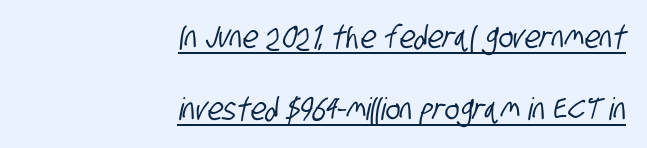
Q: Is the typeface a serif or a sans-serif typeface? A: Sans-serif.
Q: Is the text underlined? A: Yes.
Q: How is the paragraph aligned? A: Right-aligned.
Q: Is the spacing between letters normal or unusually wide? A: Normal.
Q: Is the spacing between lines tight, normal or loose? A: Loose.
Q: Width (condensed, normal, or wide)? A: Condensed.
Q: Stroke contrast? A: Low.
Q: x-height? A: Large.
Q: Monospaced? A: No.
